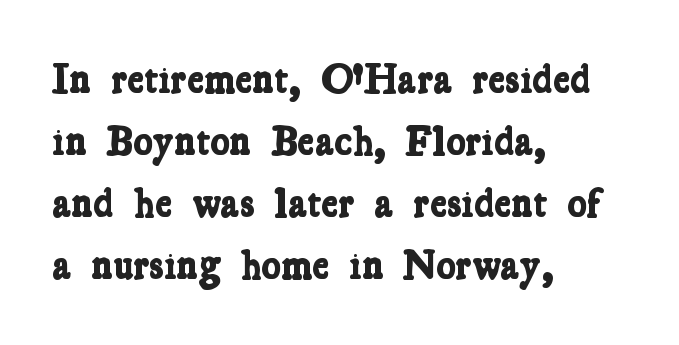
The image shows 41 px bold, condensed serif type; set left-aligned, normal line spacing (1.51x), normal letter spacing, not underlined; low stroke contrast and a medium x-height.
